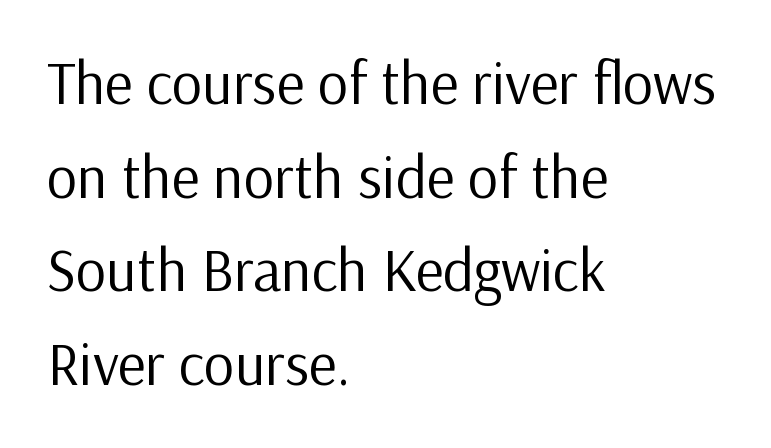
{"serif": "no", "italic": "no", "bold": "no", "weight": "regular", "width": "normal", "stroke_contrast": "low", "x_height": "medium", "monospaced": "no", "underline": "no", "align": "left", "line_spacing": "normal", "line_spacing_ratio": 1.56, "letter_spacing": "normal", "letter_spacing_em": 0.0, "glyph_px": 60}
